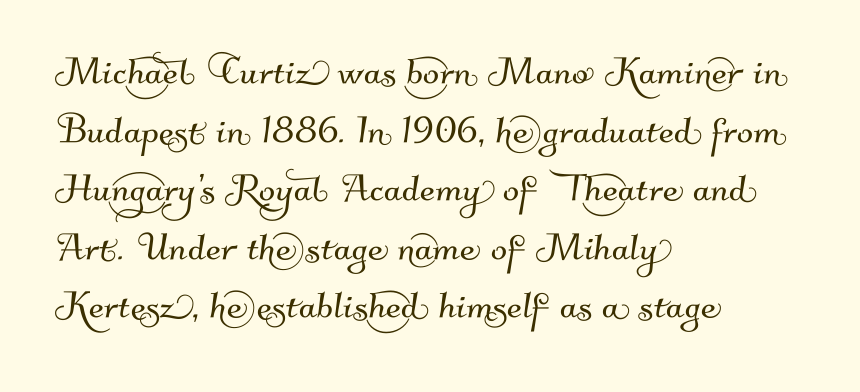
The image shows 48 px sans-serif type; set left-aligned, line spacing 1.22x, normal letter spacing, not underlined; medium stroke contrast and a small x-height.
